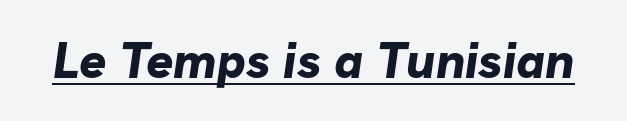
{"serif": "no", "bold": "yes", "weight": "bold", "width": "normal", "stroke_contrast": "low", "x_height": "medium", "monospaced": "no", "underline": "yes", "letter_spacing": "normal", "letter_spacing_em": 0.0, "glyph_px": 51}
